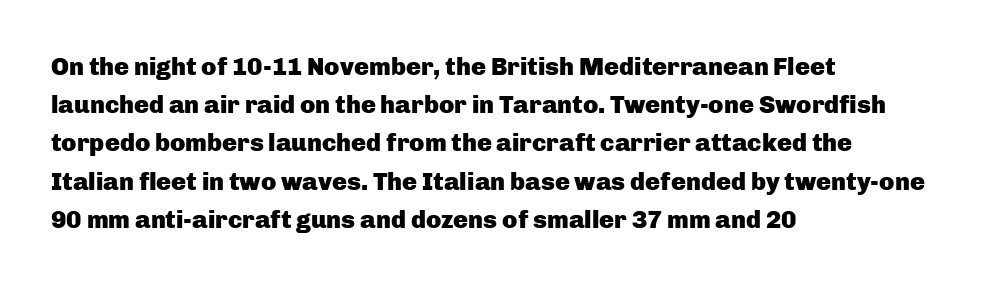
Q: Is the text bold? A: Yes.
Q: Is the text italic (slanted)? A: No, it is upright.
Q: Is the text underlined? A: No.
Q: How is the paragraph aligned? A: Left-aligned.
Q: Is the spacing between letters normal or unusually wide? A: Normal.
Q: Is the spacing between lines tight, normal or loose? A: Normal.
